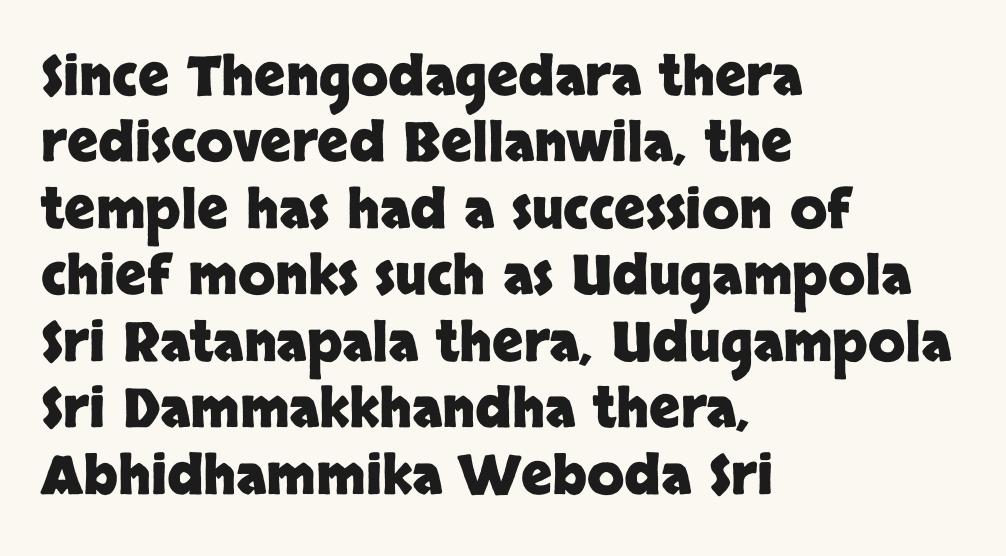
The image shows 54 px heavy sans-serif type, upright; set left-aligned, line spacing 1.23x, normal letter spacing, not underlined; low stroke contrast and a large x-height.
